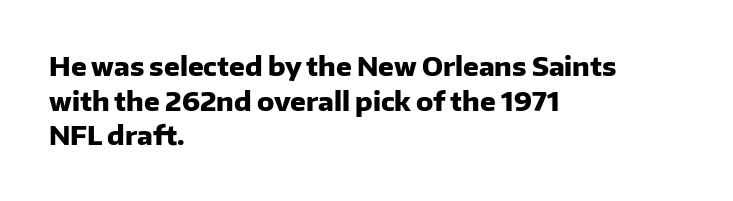
{"italic": "no", "bold": "yes", "underline": "no", "align": "left", "line_spacing": "normal", "line_spacing_ratio": 1.33, "letter_spacing": "normal", "letter_spacing_em": 0.0, "glyph_px": 26}
